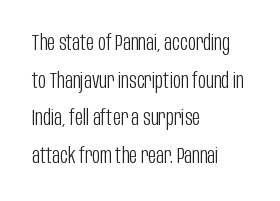
Q: Is the text bold? A: No.
Q: Is the text italic (slanted)? A: No, it is upright.
Q: Is the text underlined? A: No.
Q: How is the paragraph aligned? A: Left-aligned.
Q: Is the spacing between letters normal or unusually wide? A: Normal.
